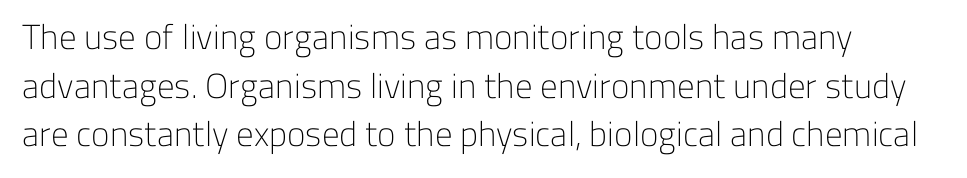
Looks like regular typesetting: each glyph gets only the width it needs. The letterforms sit shoulder to shoulder at normal distance. A clean baseline with only descenders dipping below it. Students, observe: this is what conventionally led text looks like. No chunkiness to these letters — they're not bold. Serif or sans? Sans — the stroke terminals are bare.
